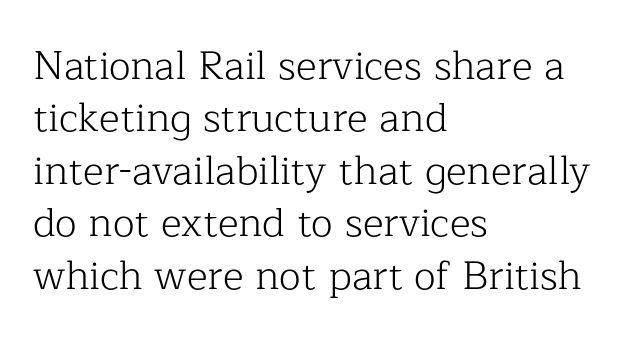
The image shows 40 px light serif type, upright; set left-aligned, normal line spacing (1.31x), normal letter spacing, not underlined; low stroke contrast and a medium x-height.
